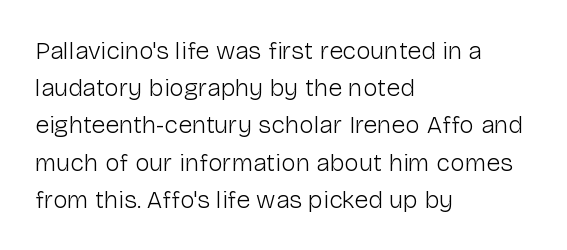
{"italic": "no", "bold": "no", "underline": "no", "align": "left", "line_spacing": "normal", "line_spacing_ratio": 1.49, "letter_spacing": "normal", "letter_spacing_em": 0.0, "glyph_px": 25}
